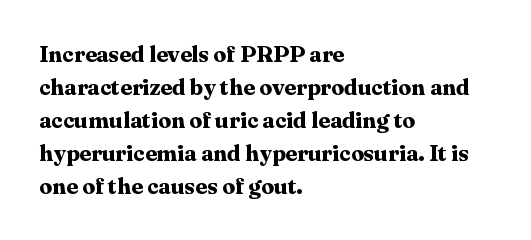
Q: Is the text bold? A: Yes.
Q: Is the text italic (slanted)? A: No, it is upright.
Q: Is the text underlined? A: No.
Q: How is the paragraph aligned? A: Left-aligned.
Q: Is the spacing between letters normal or unusually wide? A: Normal.
Q: Is the spacing between lines tight, normal or loose? A: Normal.
